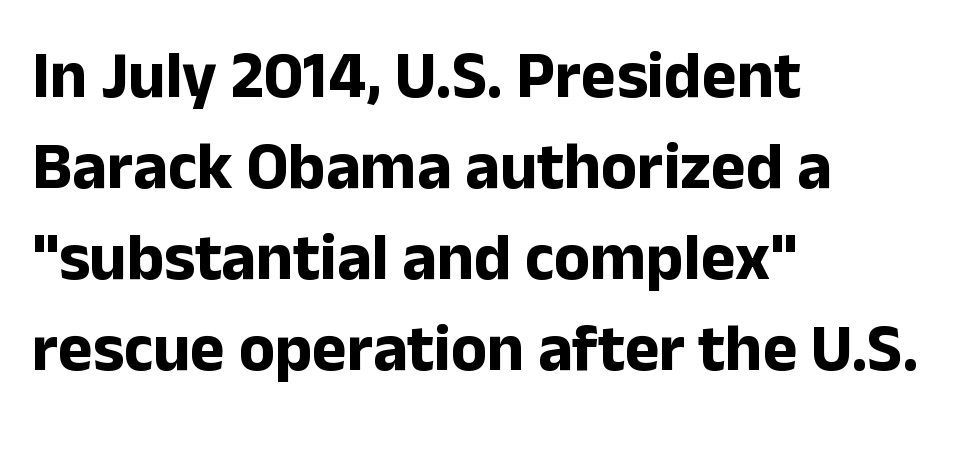
{"serif": "no", "italic": "no", "bold": "yes", "weight": "bold", "width": "normal", "stroke_contrast": "low", "x_height": "medium", "monospaced": "no", "underline": "no", "align": "left", "line_spacing": "normal", "line_spacing_ratio": 1.38, "letter_spacing": "normal", "letter_spacing_em": 0.0, "glyph_px": 66}
